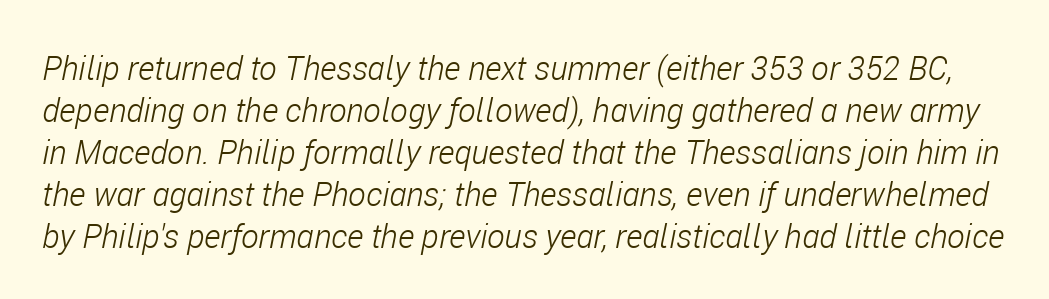
Q: Is the text bold? A: No.
Q: Is the text italic (slanted)? A: Yes, it leans right by about 11 degrees.
Q: Is the text underlined? A: No.
Q: Is the spacing between letters normal or unusually wide? A: Normal.
Q: Is the spacing between lines tight, normal or loose? A: Normal.
Q: Width (condensed, normal, or wide)? A: Condensed.
Q: Stroke contrast? A: Low.
Q: x-height? A: Medium.
Q: Monospaced? A: No.
